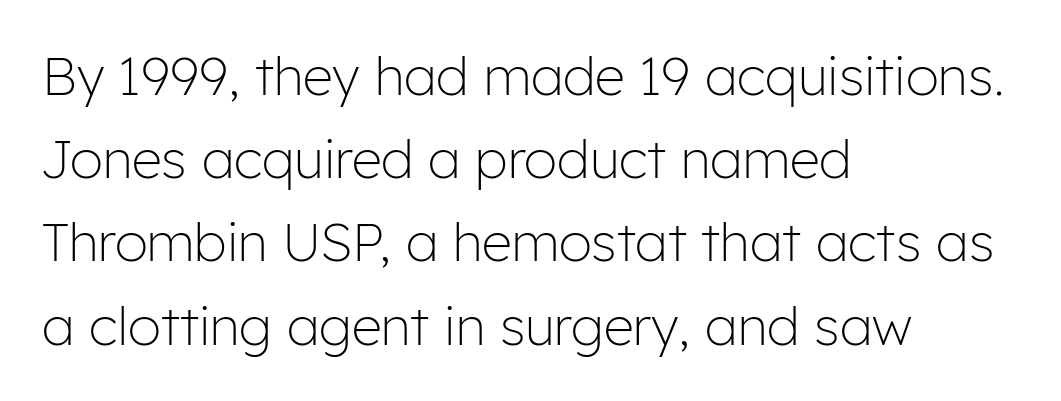
{"serif": "no", "italic": "no", "bold": "no", "weight": "light", "width": "normal", "stroke_contrast": "low", "x_height": "medium", "monospaced": "no", "underline": "no", "align": "left", "line_spacing": "normal", "line_spacing_ratio": 1.57, "letter_spacing": "normal", "letter_spacing_em": 0.0, "glyph_px": 53}
